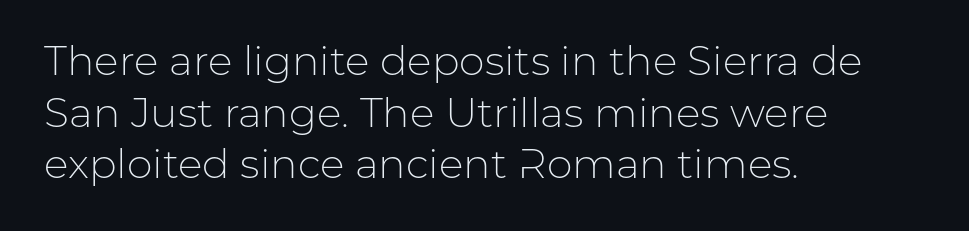
{"serif": "no", "italic": "no", "bold": "no", "weight": "light", "width": "normal", "stroke_contrast": "low", "x_height": "medium", "monospaced": "no", "underline": "no", "align": "left", "line_spacing": "normal", "line_spacing_ratio": 1.26, "letter_spacing": "normal", "letter_spacing_em": 0.0, "glyph_px": 41}
